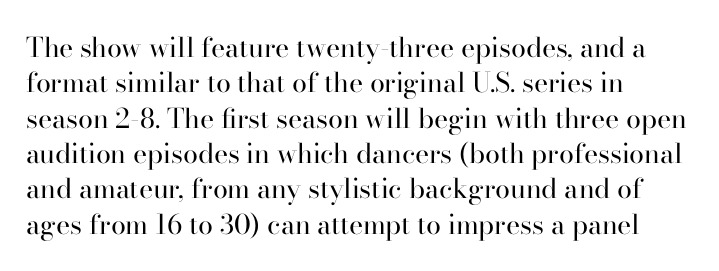
The image shows 27 px text type, upright; set left-aligned, normal line spacing (1.31x), normal letter spacing, not underlined.
